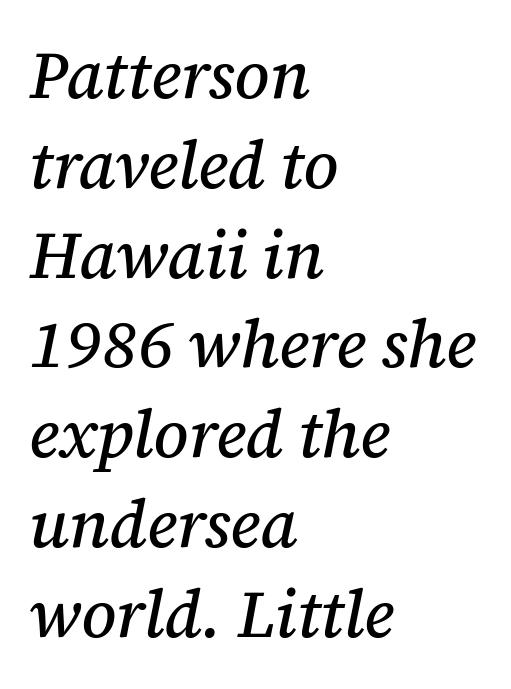
Q: Is the text italic (slanted)? A: Yes, it leans right by about 12 degrees.
Q: Is the typeface a serif or a sans-serif typeface? A: Serif.
Q: Is the text underlined? A: No.
Q: How is the paragraph aligned? A: Left-aligned.
Q: Is the spacing between letters normal or unusually wide? A: Normal.
Q: Is the spacing between lines tight, normal or loose? A: Normal.
Q: Width (condensed, normal, or wide)? A: Normal.
Q: Stroke contrast? A: Medium.
Q: x-height? A: Medium.
Q: Monospaced? A: No.
